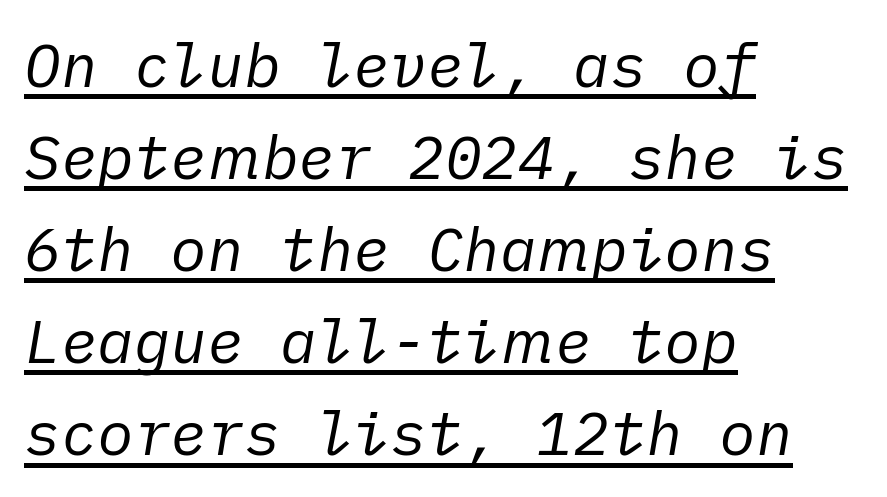
Q: Is the text bold? A: No.
Q: Is the text italic (slanted)? A: Yes, it leans right by about 10 degrees.
Q: Is the text underlined? A: Yes.
Q: How is the paragraph aligned? A: Left-aligned.
Q: Is the spacing between letters normal or unusually wide? A: Normal.
Q: Is the spacing between lines tight, normal or loose? A: Normal.
Q: Width (condensed, normal, or wide)? A: Normal.
Q: Stroke contrast? A: Low.
Q: x-height? A: Medium.
